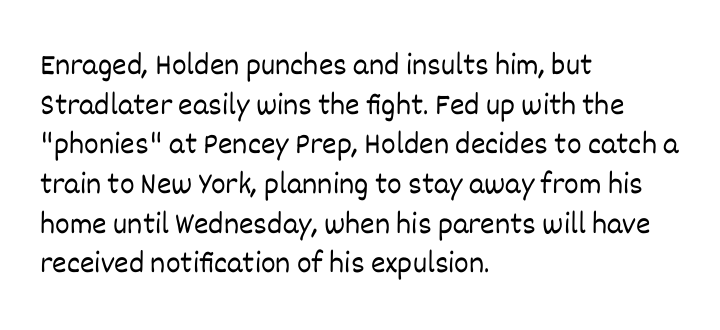
{"italic": "no", "bold": "no", "weight": "light", "width": "normal", "stroke_contrast": "low", "x_height": "large", "monospaced": "no", "underline": "no", "align": "left", "line_spacing": "normal", "line_spacing_ratio": 1.28, "letter_spacing": "normal", "letter_spacing_em": 0.0, "glyph_px": 31}
